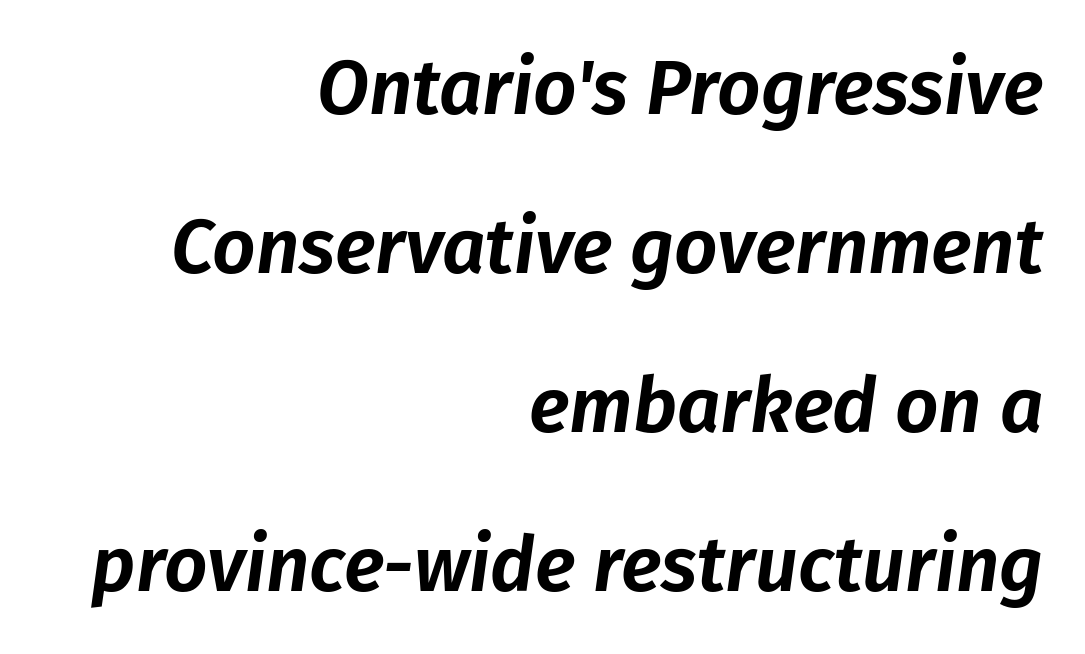
The image shows 76 px text type, italic (leaning right); set right-aligned, loose line spacing (2.09x), normal letter spacing, not underlined; low stroke contrast and a medium x-height.
